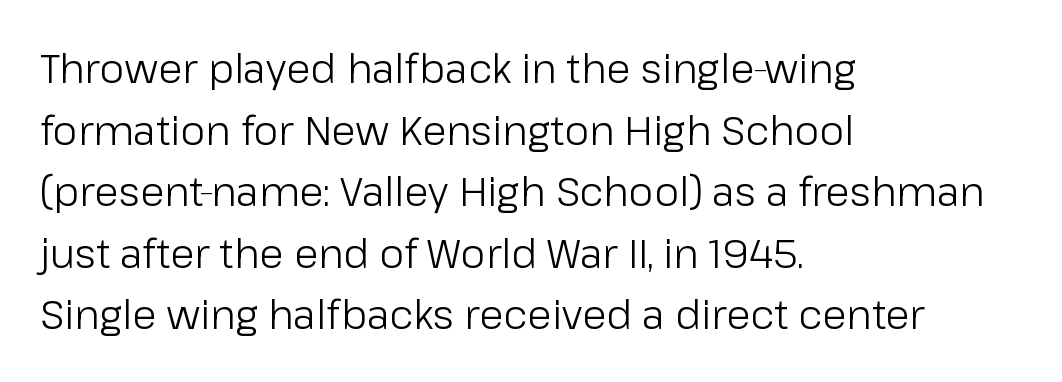
Q: Is the text bold? A: No.
Q: Is the text italic (slanted)? A: No, it is upright.
Q: Is the typeface a serif or a sans-serif typeface? A: Sans-serif.
Q: Is the text underlined? A: No.
Q: How is the paragraph aligned? A: Left-aligned.
Q: Is the spacing between letters normal or unusually wide? A: Normal.
Q: Is the spacing between lines tight, normal or loose? A: Normal.
Q: Width (condensed, normal, or wide)? A: Normal.
Q: Stroke contrast? A: Low.
Q: x-height? A: Medium.
Q: Monospaced? A: No.
